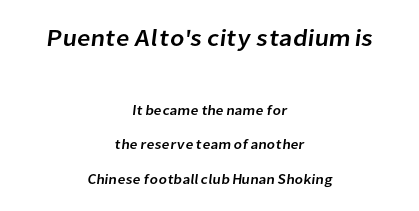
Q: Is the text underlined? A: No.
Q: How is the paragraph aligned? A: Centered.
Q: Is the spacing between letters normal or unusually wide? A: Normal.
Q: Is the spacing between lines tight, normal or loose? A: Loose.
Q: Which block of text is set in a larger size, the first (top) or the second (bottom)? A: The first (top) one.
